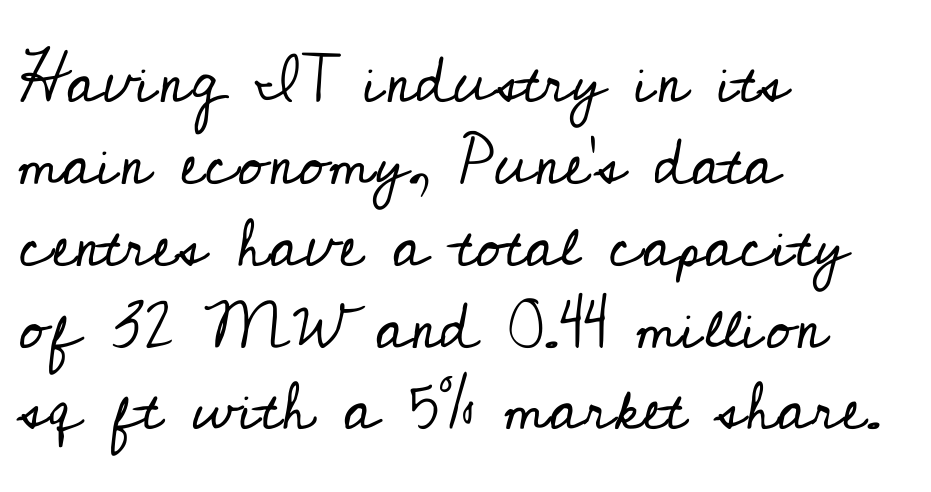
Q: Is the text bold? A: No.
Q: Is the text italic (slanted)? A: Yes.
Q: Is the typeface a serif or a sans-serif typeface? A: Serif.
Q: Is the text underlined? A: No.
Q: How is the paragraph aligned? A: Left-aligned.
Q: Is the spacing between letters normal or unusually wide? A: Normal.
Q: Width (condensed, normal, or wide)? A: Normal.
Q: Stroke contrast? A: Low.
Q: x-height? A: Small.
Q: Monospaced? A: No.
